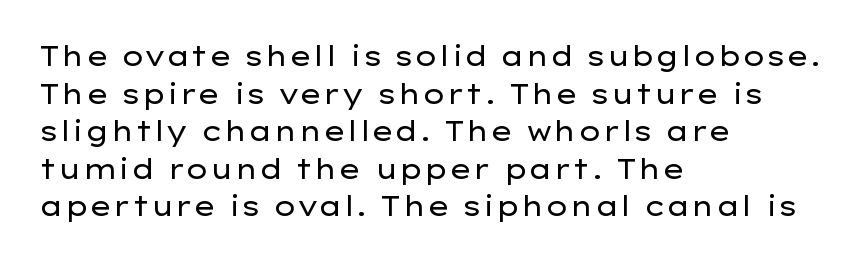
Notice how the stems are strictly vertical — no italics here. A bare baseline throughout the passage. Inter-character spacing is left at the font's built-in metrics. Vertical spacing — default. The ragged edge is on the right, which tells us the setting is flush left. The font sits on the lighter half of the weight spectrum, regular included.
